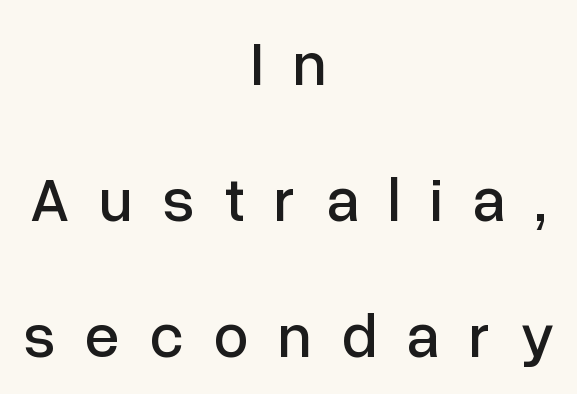
The image shows 62 px sans-serif type, upright; set centered, loose line spacing (2.19x), unusually wide letter spacing (+0.48 em), not underlined; low stroke contrast and a medium x-height.
